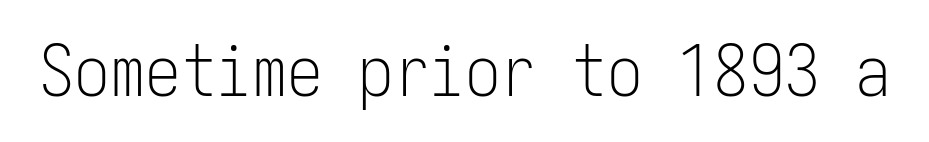
Type without underlining. Weight: not bold — regular or lighter. The letters sit at their default tracking, neither squeezed nor spread. These lines are composed in type without serifs. Designer's note — italics off, roman on.
